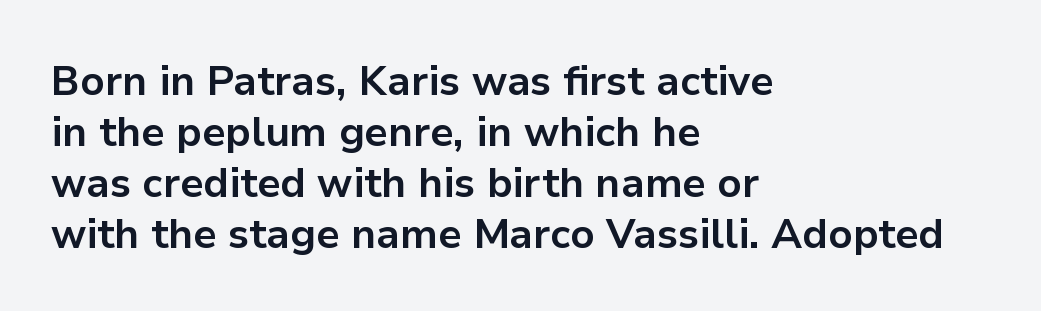
Q: Is the text bold? A: Yes.
Q: Is the text italic (slanted)? A: No, it is upright.
Q: Is the typeface a serif or a sans-serif typeface? A: Sans-serif.
Q: Is the text underlined? A: No.
Q: How is the paragraph aligned? A: Left-aligned.
Q: Is the spacing between letters normal or unusually wide? A: Normal.
Q: Width (condensed, normal, or wide)? A: Normal.
Q: Stroke contrast? A: Low.
Q: x-height? A: Medium.
Q: Monospaced? A: No.
